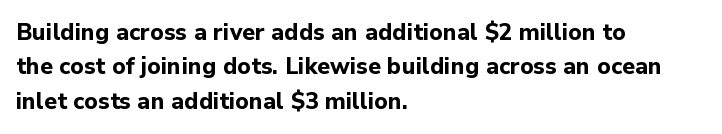
{"italic": "no", "bold": "yes", "underline": "no", "align": "left", "line_spacing": "normal", "line_spacing_ratio": 1.49, "letter_spacing": "normal", "letter_spacing_em": 0.0, "glyph_px": 23}
